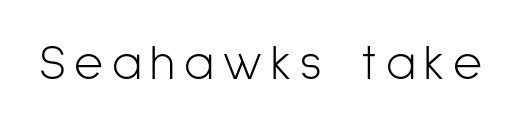
The letters advance in unequal steps, a hallmark of proportional type. Descenders hang freely into open space. A quiet, ordinary-to-light weight characterises the typeface. Italic: no, the glyphs are upright roman. A typesetter would label this face a sans.
